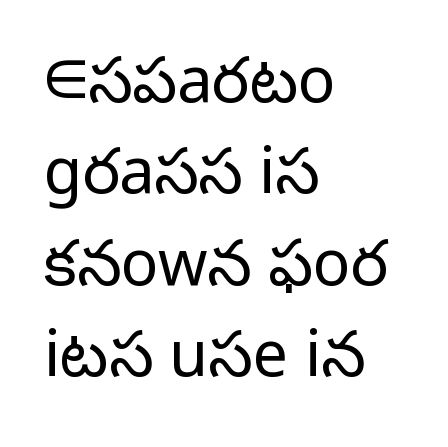
Q: Is the text bold? A: No.
Q: Is the text italic (slanted)? A: No, it is upright.
Q: Is the typeface a serif or a sans-serif typeface? A: Sans-serif.
Q: Is the text underlined? A: No.
Q: How is the paragraph aligned? A: Left-aligned.
Q: Is the spacing between letters normal or unusually wide? A: Normal.
Q: Is the spacing between lines tight, normal or loose? A: Normal.
Q: Width (condensed, normal, or wide)? A: Normal.
Q: Stroke contrast? A: Low.
Q: x-height? A: Medium.
Q: Monospaced? A: No.
